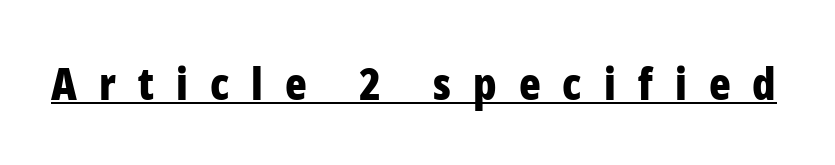
{"serif": "no", "italic": "no", "bold": "yes", "weight": "bold", "width": "condensed", "stroke_contrast": "low", "x_height": "medium", "monospaced": "no", "underline": "yes", "letter_spacing": "wide", "letter_spacing_em": 0.49, "glyph_px": 45}
